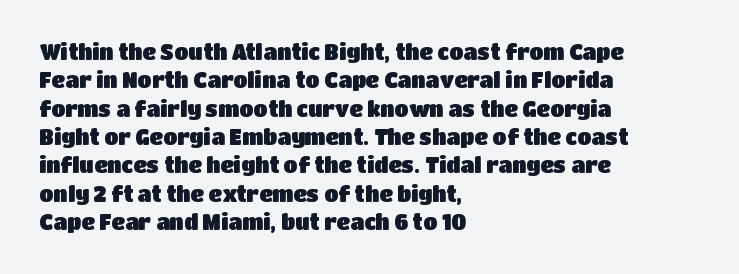
Q: Is the text italic (slanted)? A: No, it is upright.
Q: Is the text underlined? A: No.
Q: How is the paragraph aligned? A: Left-aligned.
Q: Is the spacing between letters normal or unusually wide? A: Normal.
Q: Is the spacing between lines tight, normal or loose? A: Normal.
